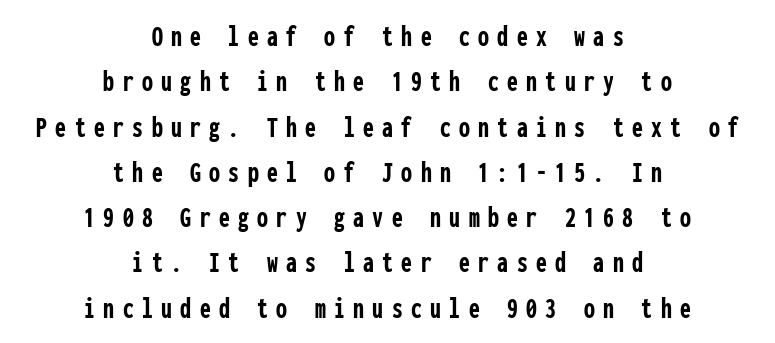
The image shows 31 px semibold, condensed sans-serif type, upright, monospaced; set centered, normal line spacing (1.46x), unusually wide letter spacing (+0.27 em), not underlined; low stroke contrast and a medium x-height.
